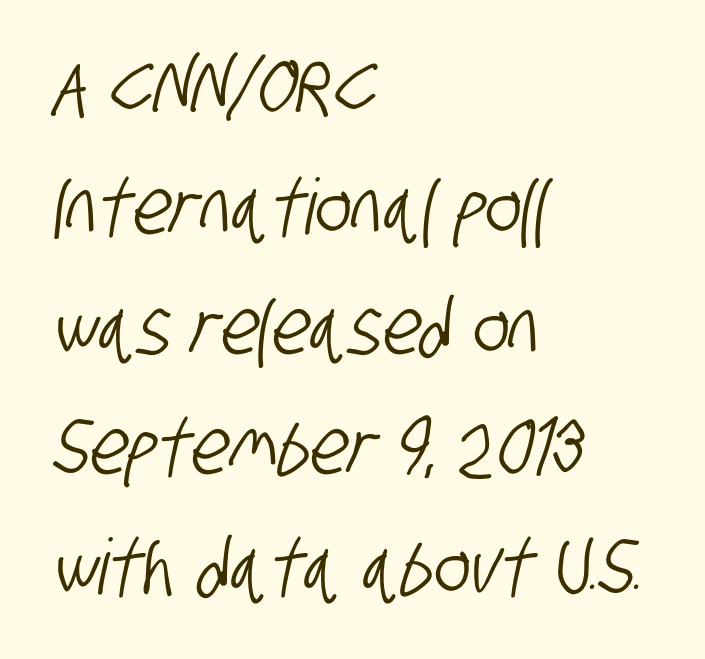
This rendering features lettering with no underline. Alignment: flush left. Does the leading feel generous? No, just average. I'd call this a sans setting — the letters go barefoot.
